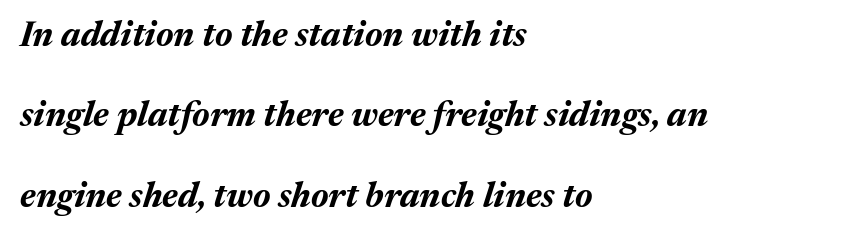
The image shows 35 px bold type, italic (leaning right); set left-aligned, loose line spacing (2.3x), normal letter spacing, not underlined; medium stroke contrast and a medium x-height.
